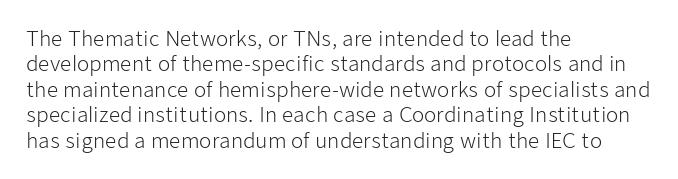
Q: Is the text bold? A: No.
Q: Is the text italic (slanted)? A: No, it is upright.
Q: Is the text underlined? A: No.
Q: How is the paragraph aligned? A: Left-aligned.
Q: Is the spacing between letters normal or unusually wide? A: Normal.
Q: Is the spacing between lines tight, normal or loose? A: Normal.
